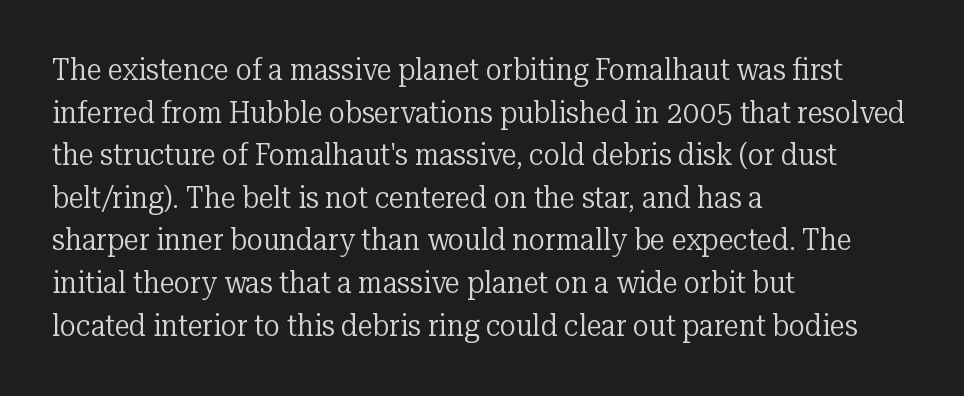
Q: Is the text bold? A: No.
Q: Is the text italic (slanted)? A: No, it is upright.
Q: Is the typeface a serif or a sans-serif typeface? A: Serif.
Q: Is the text underlined? A: No.
Q: How is the paragraph aligned? A: Left-aligned.
Q: Is the spacing between letters normal or unusually wide? A: Normal.
Q: Is the spacing between lines tight, normal or loose? A: Normal.
Q: Width (condensed, normal, or wide)? A: Normal.
Q: Stroke contrast? A: Low.
Q: x-height? A: Medium.
Q: Monospaced? A: No.
